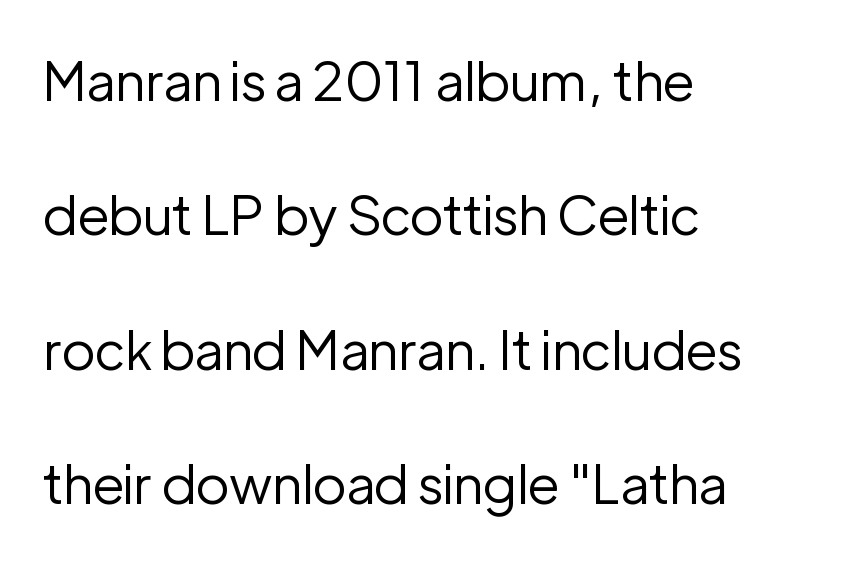
Compared with a centered layout, this one pins lines to the left instead. Check where the strokes stop: nothing finishes them off — pure sans. Airy leading. These lines are rendered in a variable-pitch font.
